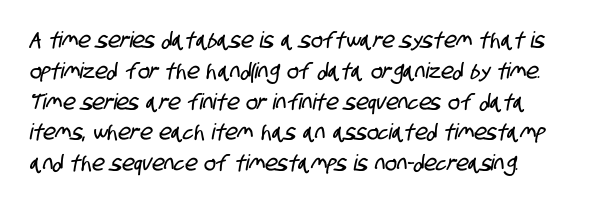
Underlining? Definitely not there. Characters follow at the spacing the type designer built in. One glance says typical: line gaps are just what's usual.
